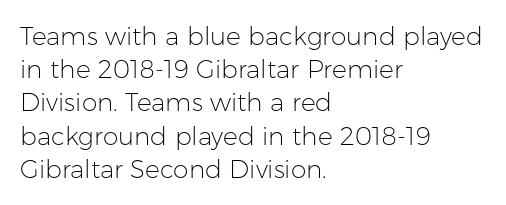
These lines sit exactly where default settings would place them. Decoration check: the copy has no underline. The typeface has the unassuming heft of standard copy or less. Horizontal alignment here is leftward, the default for most running prose.
